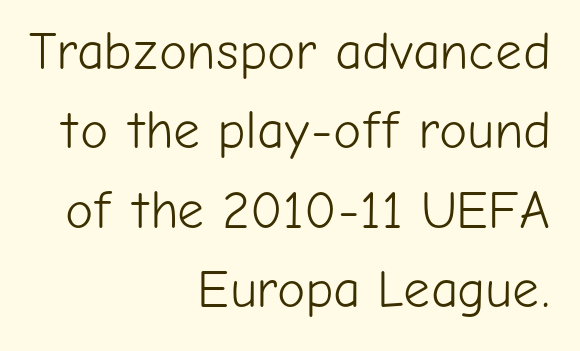
{"serif": "no", "italic": "no", "bold": "no", "weight": "light", "width": "normal", "stroke_contrast": "low", "x_height": "medium", "monospaced": "no", "underline": "no", "align": "right", "line_spacing": "normal", "line_spacing_ratio": 1.5, "letter_spacing": "normal", "letter_spacing_em": 0.0, "glyph_px": 53}
